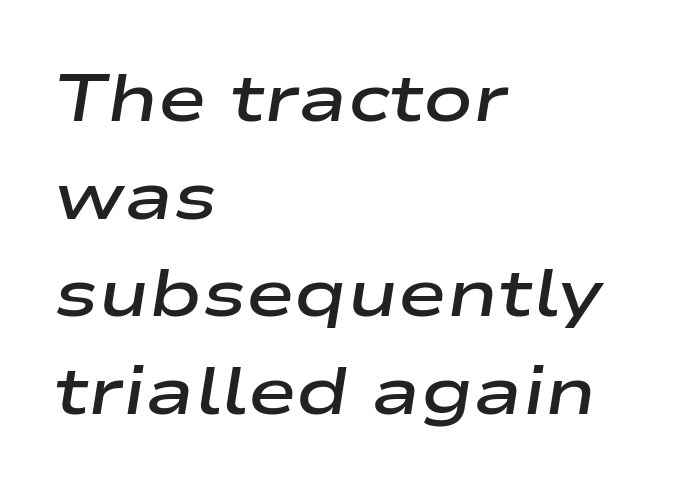
This sample uses an oblique cut, with every glyph tilted off the vertical. Whoever set this chose a conventional vertical rhythm. Descenders hang freely into open space. The rendering anchors every line to the left-hand side. This sample has the flowing, uneven cadence of proportional lettering.
